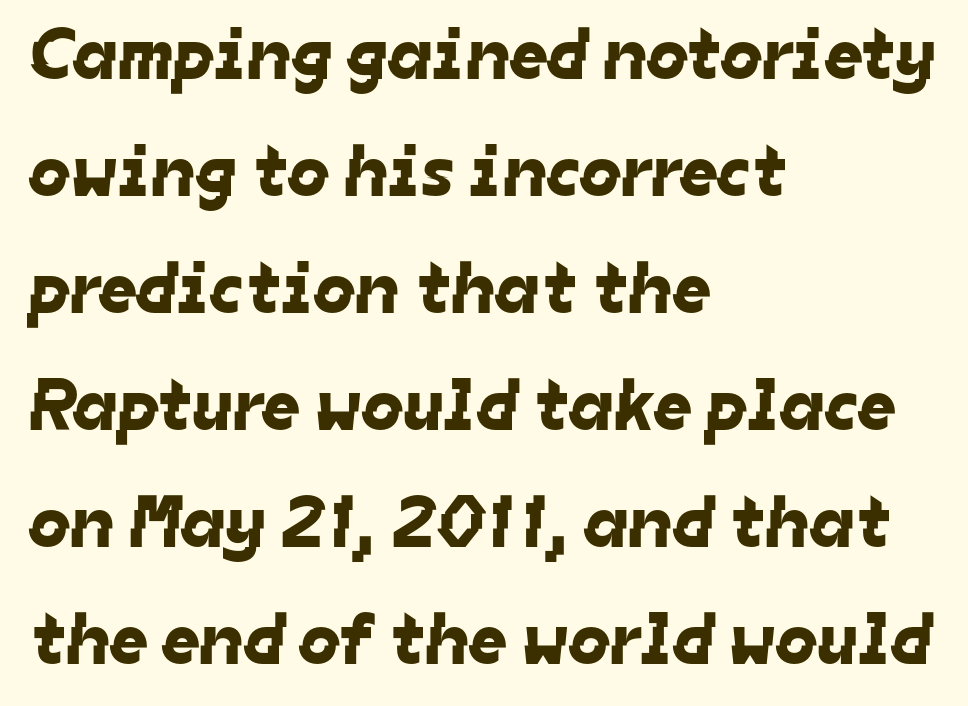
The rendering anchors every line to the left-hand side. A typesetter would call this proportional, since set widths differ per character. These lines are composed in type without serifs. The glyphs are unaccompanied by any horizontal stroke below them.
